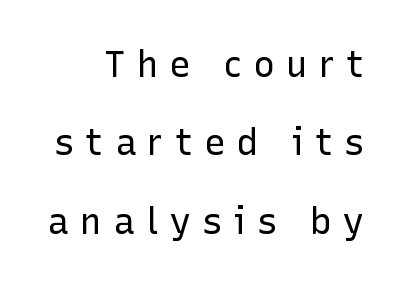
The image shows 36 px regular-weight sans-serif type, upright; set loose line spacing (2.18x), unusually wide letter spacing (+0.31 em), not underlined; low stroke contrast and a medium x-height.
